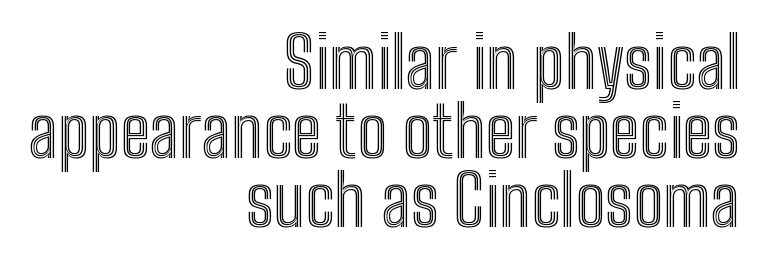
Q: Is the text italic (slanted)? A: No, it is upright.
Q: Is the text underlined? A: No.
Q: How is the paragraph aligned? A: Right-aligned.
Q: Is the spacing between letters normal or unusually wide? A: Normal.
Q: Is the spacing between lines tight, normal or loose? A: Tight.
Q: Width (condensed, normal, or wide)? A: Condensed.
Q: x-height? A: Medium.
Q: Monospaced? A: No.
